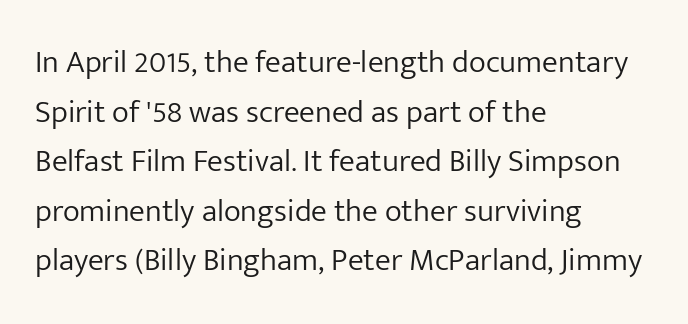
Q: Is the text bold? A: No.
Q: Is the text italic (slanted)? A: No, it is upright.
Q: Is the typeface a serif or a sans-serif typeface? A: Sans-serif.
Q: Is the text underlined? A: No.
Q: How is the paragraph aligned? A: Left-aligned.
Q: Is the spacing between letters normal or unusually wide? A: Normal.
Q: Is the spacing between lines tight, normal or loose? A: Normal.
Q: Width (condensed, normal, or wide)? A: Normal.
Q: Stroke contrast? A: Low.
Q: x-height? A: Medium.
Q: Monospaced? A: No.
